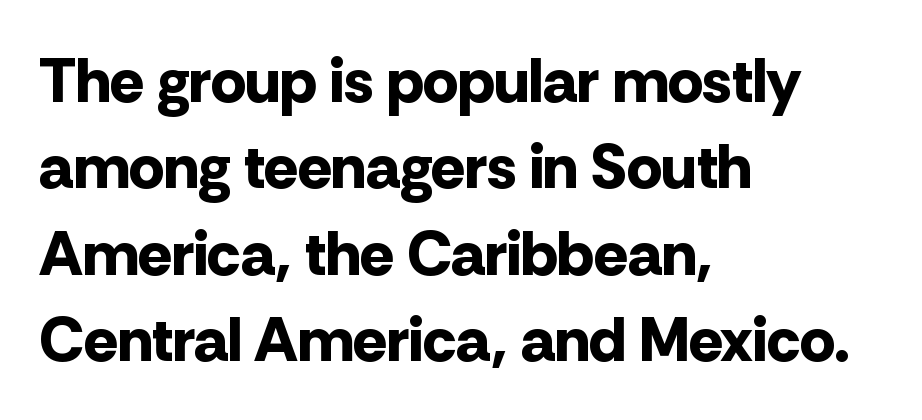
The image shows 63 px bold sans-serif type, upright; set left-aligned, normal line spacing (1.37x), normal letter spacing, not underlined; low stroke contrast and a medium x-height.
